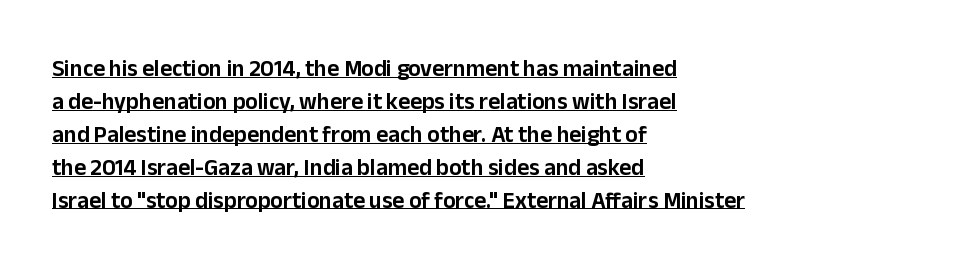
Vertically, the passage feels balanced, rows spaced as you'd expect. This sample uses an upright cut, with every glyph sitting square on the baseline. Beneath each row of characters lies a ruled line. Tracking here is standard; glyphs follow each other at the usual distance. Typeset ragged right — the left edge is the straight one.
